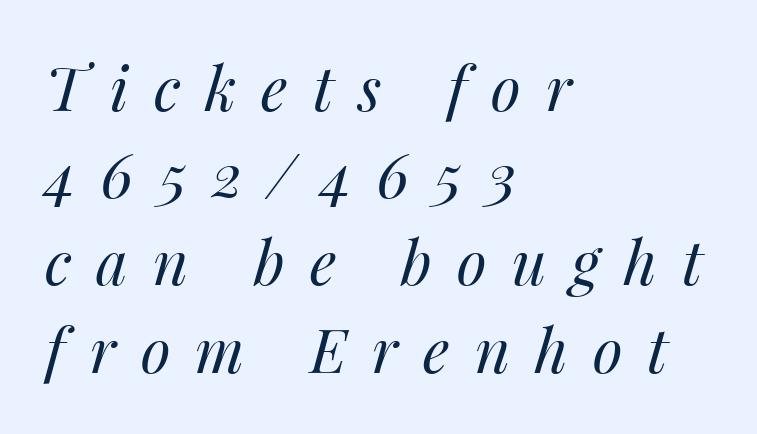
This reads as an unemphasized weight, regular at the heaviest. Anything drawn beneath the words? Only blank space. The specimen reads as italic at a glance. The face used here is proportionally spaced, like ordinary book or web type.
